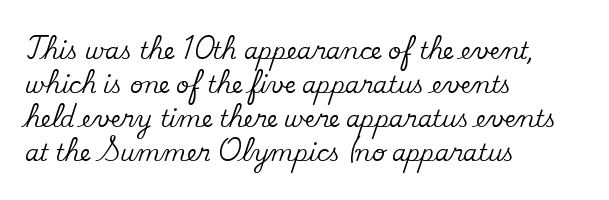
Q: Is the text italic (slanted)? A: Yes.
Q: Is the text underlined? A: No.
Q: How is the paragraph aligned? A: Left-aligned.
Q: Is the spacing between letters normal or unusually wide? A: Normal.
Q: Is the spacing between lines tight, normal or loose? A: Normal.
